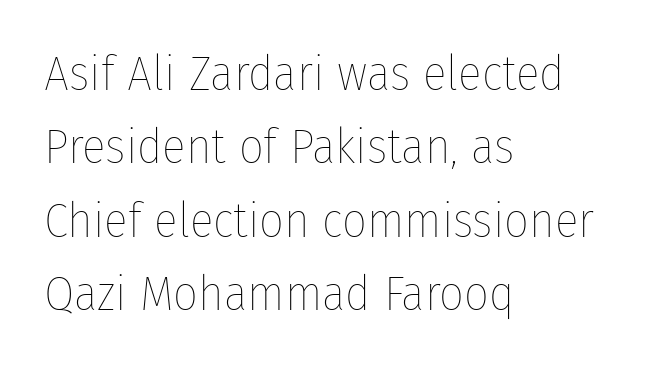
Q: Is the text bold? A: No.
Q: Is the text italic (slanted)? A: No, it is upright.
Q: Is the text underlined? A: No.
Q: How is the paragraph aligned? A: Left-aligned.
Q: Is the spacing between letters normal or unusually wide? A: Normal.
Q: Is the spacing between lines tight, normal or loose? A: Normal.
Q: Width (condensed, normal, or wide)? A: Condensed.
Q: Stroke contrast? A: Low.
Q: x-height? A: Medium.
Q: Monospaced? A: No.
